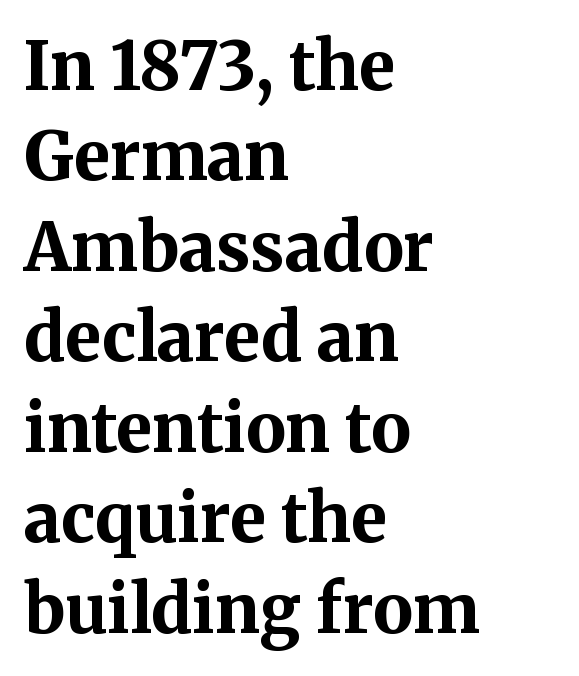
These lines sit exactly where default settings would place them. The typography opts for an upright posture over an oblique one. The space directly below the letters is spotless. Varying glyph widths throughout — classic text-font behaviour. Pretty heavy lettering here — definitely bold.
